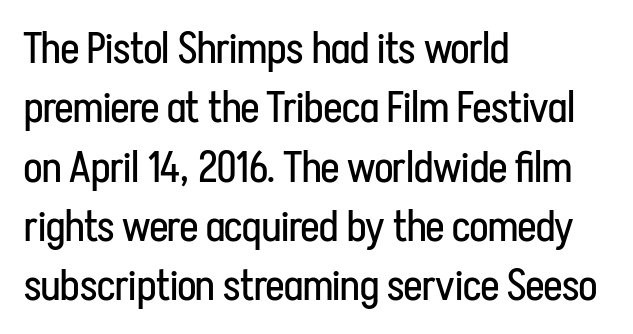
Q: Is the text bold? A: No.
Q: Is the text italic (slanted)? A: No, it is upright.
Q: Is the typeface a serif or a sans-serif typeface? A: Sans-serif.
Q: Is the text underlined? A: No.
Q: How is the paragraph aligned? A: Left-aligned.
Q: Is the spacing between letters normal or unusually wide? A: Normal.
Q: Is the spacing between lines tight, normal or loose? A: Normal.
Q: Width (condensed, normal, or wide)? A: Condensed.
Q: Stroke contrast? A: Low.
Q: x-height? A: Medium.
Q: Monospaced? A: No.
